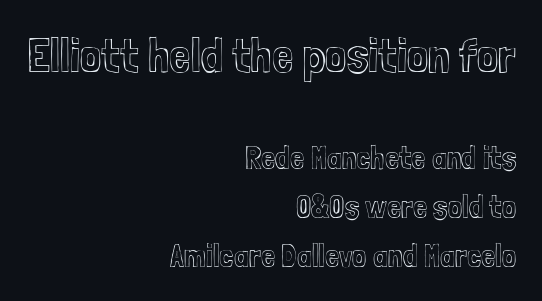
{"italic": "no", "width": "condensed", "x_height": "medium", "monospaced": "no", "underline": "no", "align": "right", "line_spacing": "normal", "line_spacing_ratio": 1.53, "letter_spacing": "normal", "letter_spacing_em": 0.0, "larger_block": "first", "size_ratio": 1.5, "glyph_px": 48}
